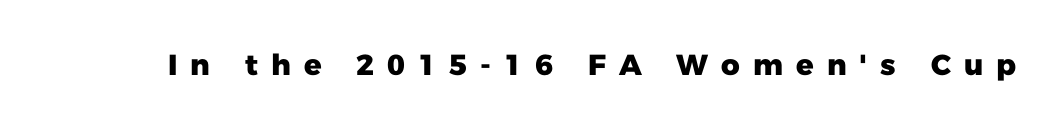
The image shows 29 px heavy sans-serif type, upright; set unusually wide letter spacing (+0.45 em), not underlined; low stroke contrast and a medium x-height.
